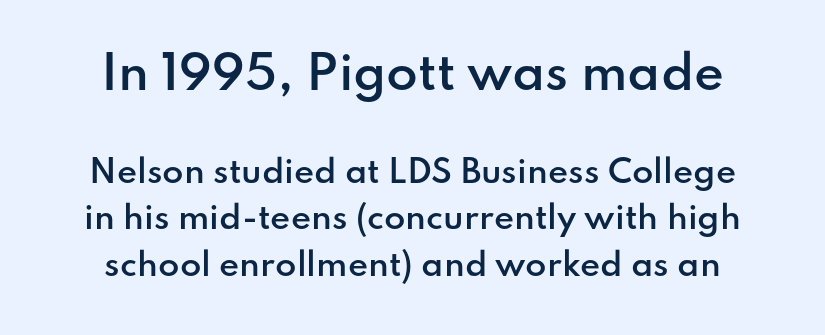
Just letters on the line, the space beneath them empty. A fair bit of extra ink — the face is semibold, not bold. The type is set solid horizontally, with unmodified tracking. The letters advance in unequal steps, a hallmark of proportional type.
